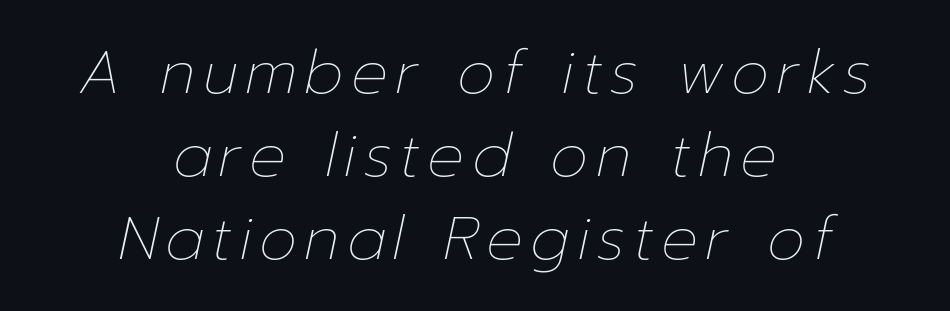
The image shows 61 px thin type, italic (leaning right); set centered, normal line spacing (1.36x), not underlined; low stroke contrast and a medium x-height.
